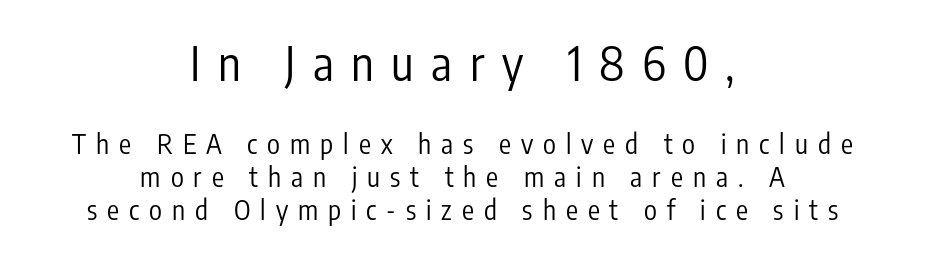
The image shows 47 px regular-weight, condensed sans-serif type, upright; set centered, line spacing 1.21x, unusually wide letter spacing (+0.37 em), not underlined; the first (top) block is 1.74x larger; low stroke contrast and a medium x-height.
